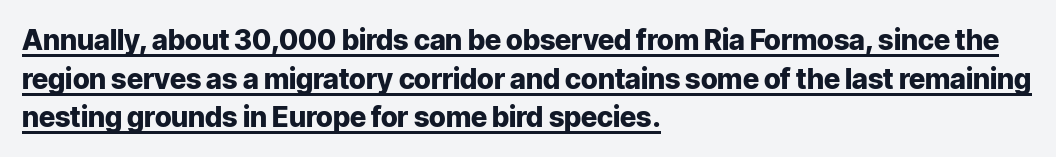
Q: Is the text bold? A: Yes.
Q: Is the text italic (slanted)? A: No, it is upright.
Q: Is the typeface a serif or a sans-serif typeface? A: Sans-serif.
Q: Is the text underlined? A: Yes.
Q: How is the paragraph aligned? A: Left-aligned.
Q: Is the spacing between letters normal or unusually wide? A: Normal.
Q: Is the spacing between lines tight, normal or loose? A: Normal.
Q: Width (condensed, normal, or wide)? A: Normal.
Q: Stroke contrast? A: Low.
Q: x-height? A: Medium.
Q: Monospaced? A: No.
